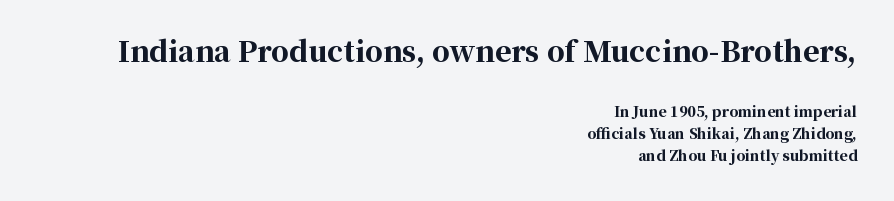
Each glyph is drawn with heavy, bold strokes. Plain, unruled lines of type. The lines in this sample share a right terminus and differ only in where they begin. Typographically, this falls in the serif category. Reading top to bottom, the characters get smaller at the block break. A typesetter would call this proportional, since set widths differ per character.
